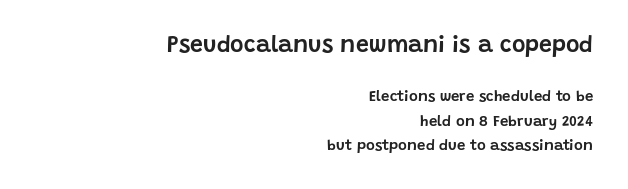
The image shows 23 px text type, upright; set right-aligned, normal line spacing (1.61x), normal letter spacing, not underlined; the first (top) block is 1.53x larger.
